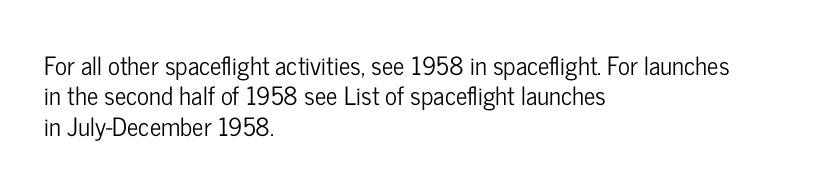
The image shows 25 px text type, upright; set left-aligned, line spacing 1.22x, normal letter spacing, not underlined.
